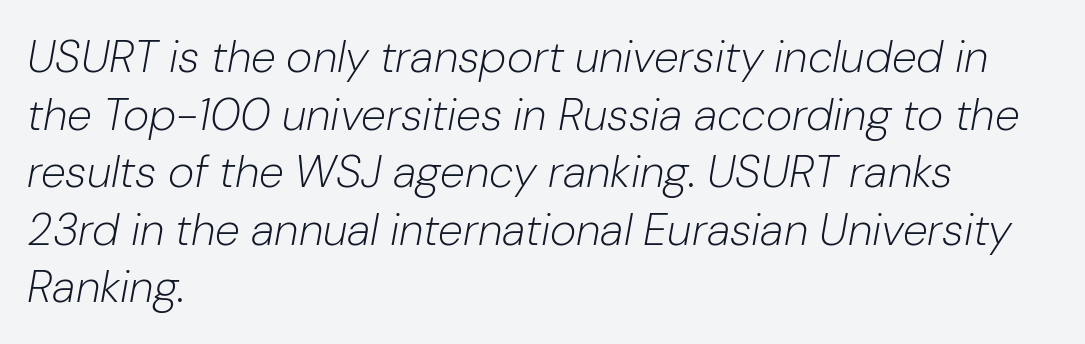
The image shows 45 px light type, italic (leaning right); set left-aligned, normal line spacing (1.28x), normal letter spacing, not underlined; low stroke contrast and a medium x-height.
